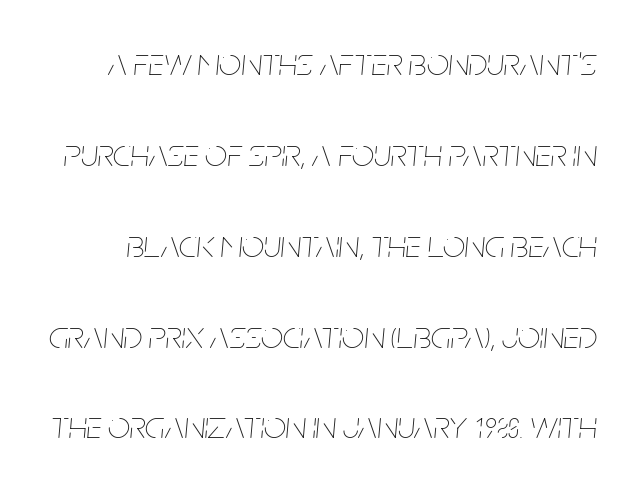
Q: Is the text bold? A: No.
Q: Is the text italic (slanted)? A: Yes, it leans right by about 5 degrees.
Q: Is the text underlined? A: No.
Q: Is the spacing between letters normal or unusually wide? A: Normal.
Q: Is the spacing between lines tight, normal or loose? A: Loose.
Q: Width (condensed, normal, or wide)? A: Condensed.
Q: Stroke contrast? A: Low.
Q: x-height? A: Large.
Q: Monospaced? A: No.
